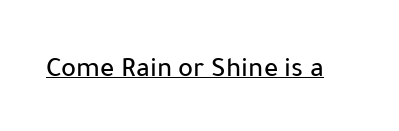
Q: Is the text italic (slanted)? A: No, it is upright.
Q: Is the typeface a serif or a sans-serif typeface? A: Sans-serif.
Q: Is the text underlined? A: Yes.
Q: Is the spacing between letters normal or unusually wide? A: Normal.
Q: Width (condensed, normal, or wide)? A: Normal.
Q: Stroke contrast? A: Low.
Q: x-height? A: Medium.
Q: Monospaced? A: No.
